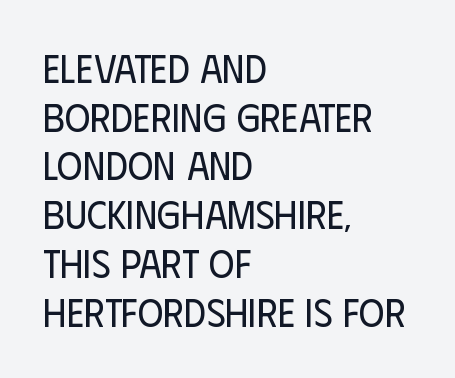
Q: Is the text bold? A: No.
Q: Is the text italic (slanted)? A: No, it is upright.
Q: Is the typeface a serif or a sans-serif typeface? A: Sans-serif.
Q: Is the text underlined? A: No.
Q: How is the paragraph aligned? A: Left-aligned.
Q: Is the spacing between letters normal or unusually wide? A: Normal.
Q: Is the spacing between lines tight, normal or loose? A: Normal.
Q: Width (condensed, normal, or wide)? A: Condensed.
Q: Stroke contrast? A: Low.
Q: x-height? A: Large.
Q: Monospaced? A: No.
